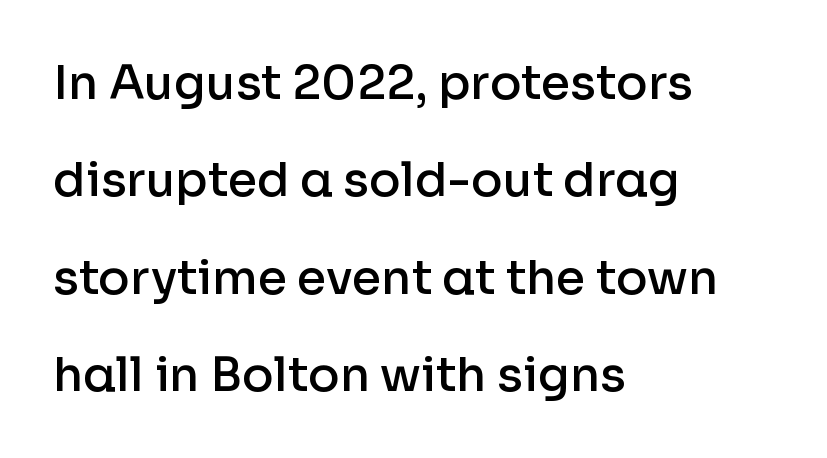
Honestly, the letter spacing is just normal — you wouldn't notice it. The face used here is proportionally spaced, like ordinary book or web type. Nothing sits at the stroke ends, so this counts as sans-serif. The rendering uses a semibold face; strokes are thickened but not to full bold. It's the straight-up-and-down kind of type. Honestly, the rows look like they've been pulled way apart.
